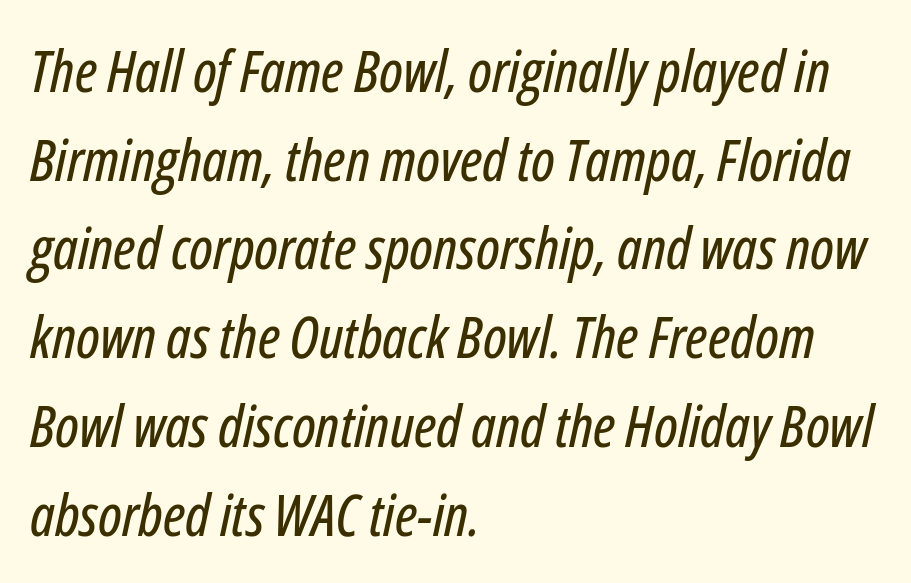
The words here are not underlined. The designer left line spacing at the default. Default kerning and tracking; the words read as compact shapes. Designer's note — italics engaged. The paragraph shown leans on its left margin.
